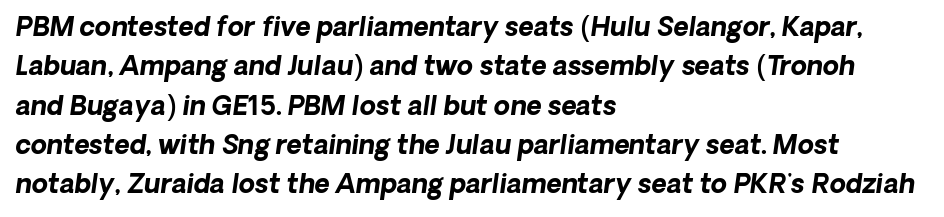
{"italic": "yes", "lean": "right", "slant_degrees": 8, "bold": "yes", "underline": "no", "align": "left", "line_spacing": "normal", "line_spacing_ratio": 1.51, "letter_spacing": "normal", "letter_spacing_em": 0.0, "glyph_px": 26}
